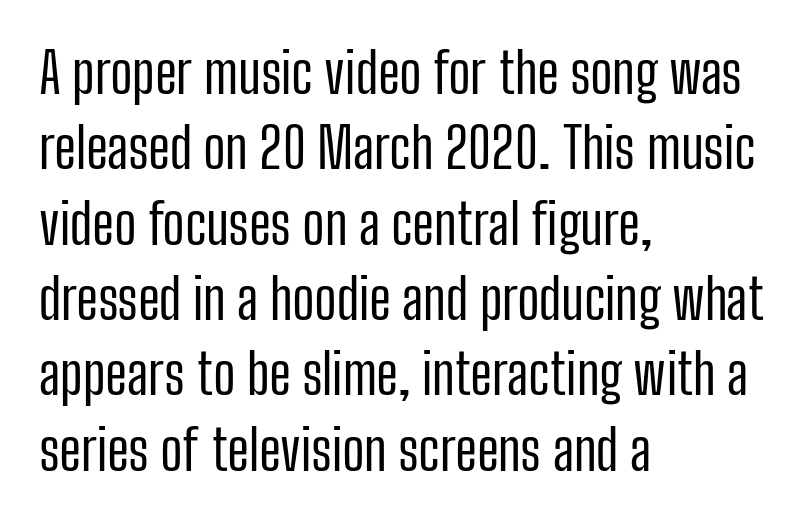
{"serif": "no", "italic": "no", "bold": "no", "weight": "regular", "width": "condensed", "stroke_contrast": "low", "x_height": "medium", "monospaced": "no", "underline": "no", "align": "left", "line_spacing": "normal", "line_spacing_ratio": 1.37, "letter_spacing": "normal", "letter_spacing_em": 0.0, "glyph_px": 55}
